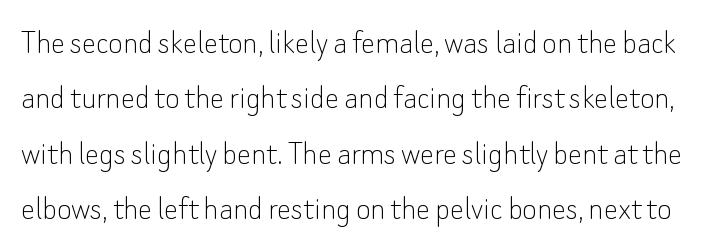
Posture: vertical. Do the characters align in a grid? No, the font is proportional. Honestly, there is no underline to notice here at all. No letter is thick-stroked: the sample isn't bold. The characters display no serif detailing; their extremities are plain. Is there much room between lines? A standard amount, neither cramped nor airy.
